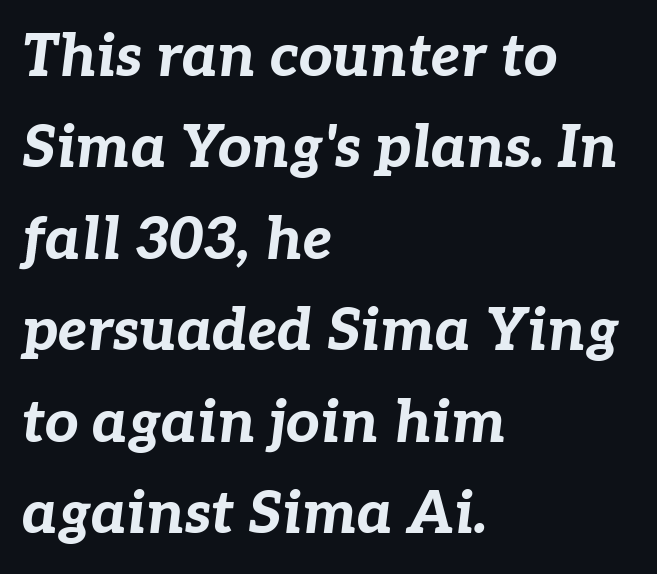
{"italic": "yes", "lean": "right", "slant_degrees": 7, "bold": "yes", "weight": "bold", "width": "normal", "stroke_contrast": "low", "x_height": "medium", "monospaced": "no", "underline": "no", "align": "left", "line_spacing": "normal", "line_spacing_ratio": 1.55, "letter_spacing": "normal", "letter_spacing_em": 0.0, "glyph_px": 59}
